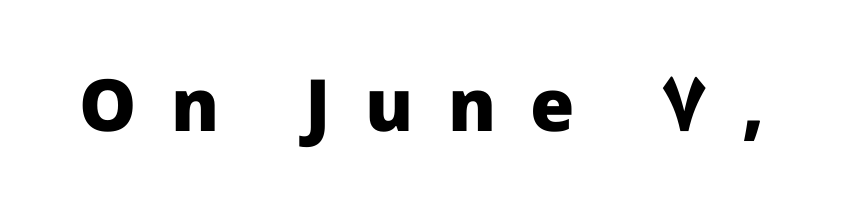
Q: Is the text bold? A: Yes.
Q: Is the text italic (slanted)? A: No, it is upright.
Q: Is the typeface a serif or a sans-serif typeface? A: Sans-serif.
Q: Is the text underlined? A: No.
Q: Is the spacing between letters normal or unusually wide? A: Unusually wide.
Q: Width (condensed, normal, or wide)? A: Normal.
Q: Stroke contrast? A: Low.
Q: x-height? A: Medium.
Q: Monospaced? A: No.
